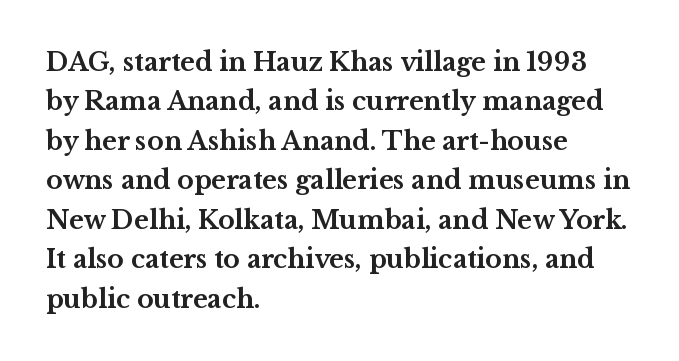
{"italic": "no", "bold": "yes", "underline": "no", "align": "left", "line_spacing": "normal", "line_spacing_ratio": 1.58, "letter_spacing": "normal", "letter_spacing_em": 0.0, "glyph_px": 25}
